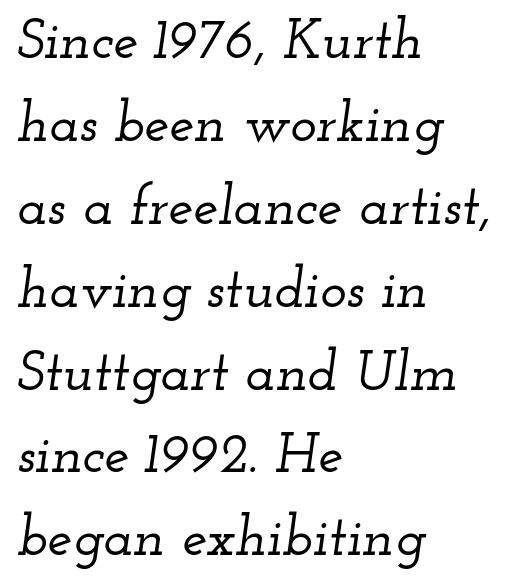
Q: Is the text italic (slanted)? A: Yes, it leans right by about 12 degrees.
Q: Is the typeface a serif or a sans-serif typeface? A: Serif.
Q: Is the text underlined? A: No.
Q: How is the paragraph aligned? A: Left-aligned.
Q: Is the spacing between letters normal or unusually wide? A: Normal.
Q: Is the spacing between lines tight, normal or loose? A: Normal.
Q: Width (condensed, normal, or wide)? A: Wide.
Q: Stroke contrast? A: Low.
Q: x-height? A: Small.
Q: Monospaced? A: No.
